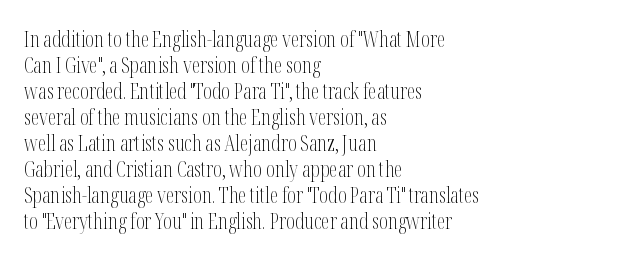
The typography opts for an upright posture over an oblique one. Unmarked baselines from the first word to the last. Students, note that the glyphs here touch the page at normal intervals. Which margin do the lines hug? The left one — the right edge is uneven. The typesetting does not lean heavy: it is not bold.
